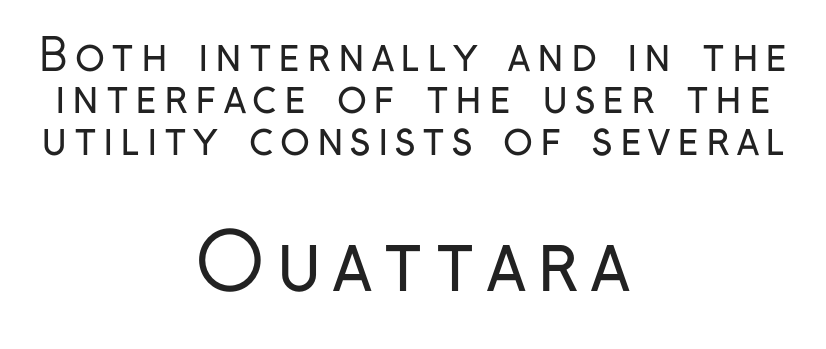
The image shows 77 px regular-weight, condensed sans-serif type, upright; set centered, tight line spacing (0.95x), not underlined; the second (bottom) block is 1.75x larger; low stroke contrast and a medium x-height.
